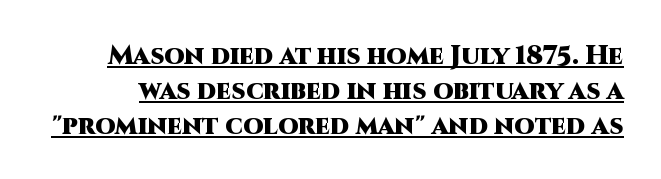
{"italic": "no", "bold": "yes", "underline": "yes", "line_spacing": "normal", "line_spacing_ratio": 1.35, "letter_spacing": "normal", "letter_spacing_em": 0.0, "glyph_px": 26}
